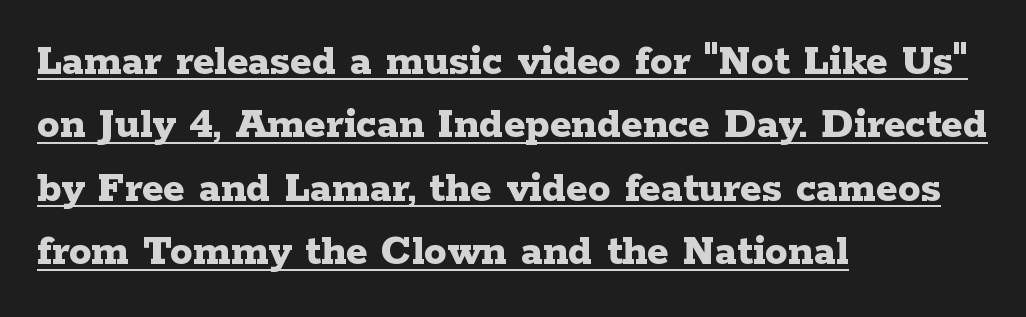
These lines are composed in type with serifs. No extra tracking has been applied to these lines. Evenly set lines give the paragraph a standard silhouette. The ragged edge is on the right, which tells us the setting is flush left. Glance below the letters and you will spot a drawn line. The passage shown is typed in a proportional face where columns would drift.
